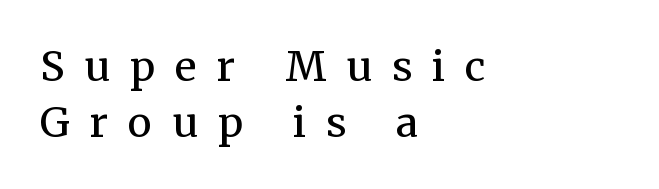
Q: Is the text bold? A: No.
Q: Is the text italic (slanted)? A: No, it is upright.
Q: Is the typeface a serif or a sans-serif typeface? A: Serif.
Q: Is the text underlined? A: No.
Q: How is the paragraph aligned? A: Left-aligned.
Q: Is the spacing between letters normal or unusually wide? A: Unusually wide.
Q: Is the spacing between lines tight, normal or loose? A: Normal.
Q: Width (condensed, normal, or wide)? A: Normal.
Q: Stroke contrast? A: Medium.
Q: x-height? A: Medium.
Q: Monospaced? A: No.
